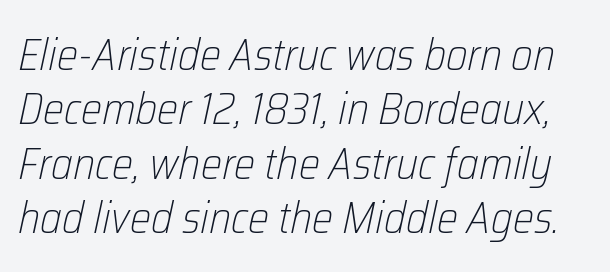
{"italic": "yes", "lean": "right", "slant_degrees": 12, "bold": "no", "weight": "light", "width": "condensed", "stroke_contrast": "low", "x_height": "medium", "monospaced": "no", "underline": "no", "line_spacing_ratio": 1.21, "letter_spacing": "normal", "letter_spacing_em": 0.0, "glyph_px": 45}
